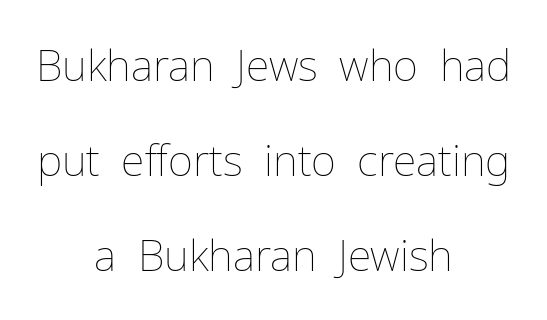
The image shows 43 px thin type, upright; set centered, loose line spacing (2.21x), normal letter spacing, not underlined; low stroke contrast and a medium x-height.
